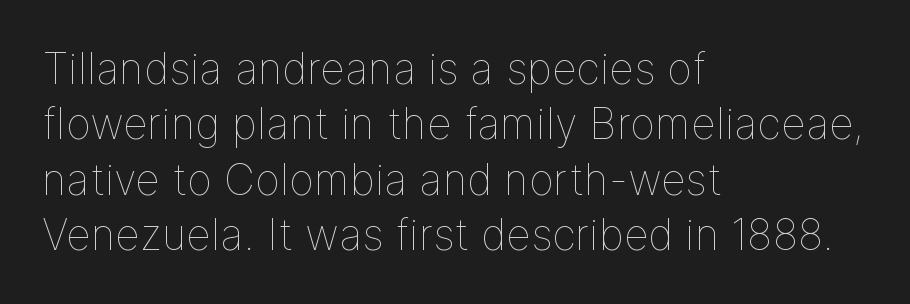
Q: Is the text bold? A: No.
Q: Is the text italic (slanted)? A: No, it is upright.
Q: Is the text underlined? A: No.
Q: How is the paragraph aligned? A: Left-aligned.
Q: Is the spacing between letters normal or unusually wide? A: Normal.
Q: Is the spacing between lines tight, normal or loose? A: Normal.
Q: Width (condensed, normal, or wide)? A: Normal.
Q: Stroke contrast? A: Low.
Q: x-height? A: Medium.
Q: Monospaced? A: No.
